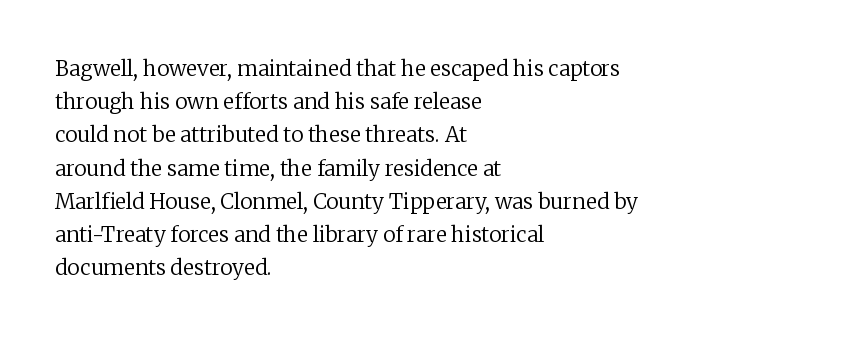
{"italic": "no", "bold": "no", "underline": "no", "align": "left", "line_spacing": "normal", "line_spacing_ratio": 1.58, "letter_spacing": "normal", "letter_spacing_em": 0.0, "glyph_px": 21}
